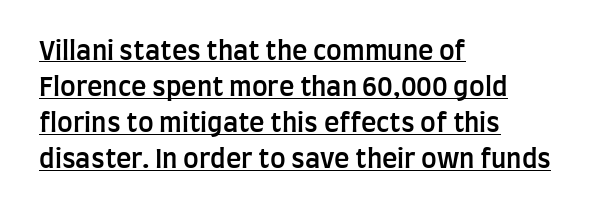
When letters stand straight like this, we call the style roman or upright. A typesetter would call this leading conventional body-copy spacing. Look at the stroke-to-counter ratio: somewhat heavy, a semibold. The letters sit at their default tracking, neither squeezed nor spread. Every word sits above its own underline. Teacher's note: observe the even left margin — that is flush-left alignment.
